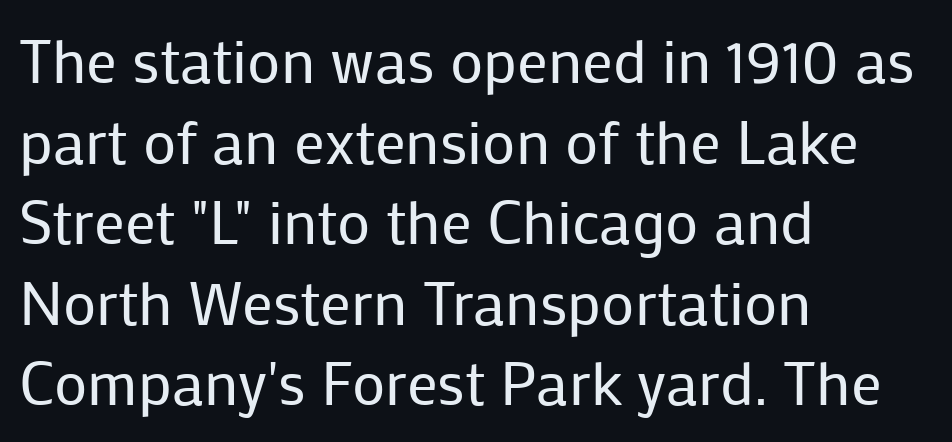
Looks like regular typesetting: each glyph gets only the width it needs. Caption: standard tracking, unaltered. Line spacing here is normal. Caption: multi-line text, flush left, ragged right. The face looks like a standard text weight, possibly lighter. Examine the stroke ends and you'll find no serifs.
